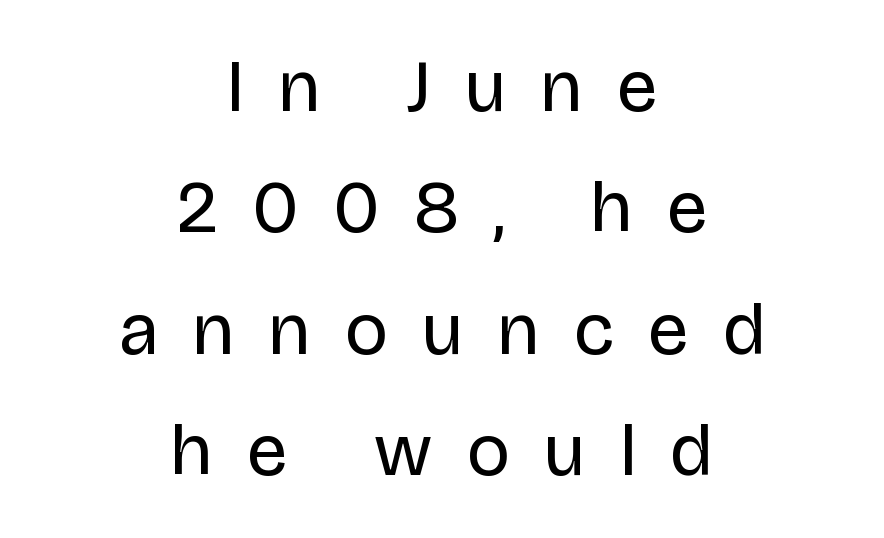
Q: Is the text bold? A: No.
Q: Is the text italic (slanted)? A: No, it is upright.
Q: Is the typeface a serif or a sans-serif typeface? A: Sans-serif.
Q: Is the text underlined? A: No.
Q: How is the paragraph aligned? A: Centered.
Q: Is the spacing between letters normal or unusually wide? A: Unusually wide.
Q: Is the spacing between lines tight, normal or loose? A: Normal.
Q: Width (condensed, normal, or wide)? A: Normal.
Q: Stroke contrast? A: Low.
Q: x-height? A: Large.
Q: Monospaced? A: No.
